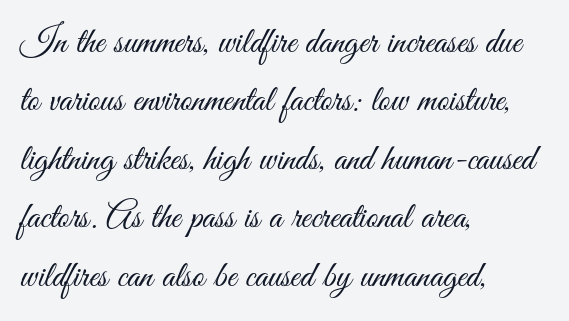
Tracking value appears to be zero — textbook default spacing. The face used here is a sans, in the tradition of grotesques and geometrics. The passage shown is typed in a proportional face where columns would drift. Lines of text with bare space underneath. Is the block centered? No — it sits flush against the left margin. No extra ink here — the face is not bold.
